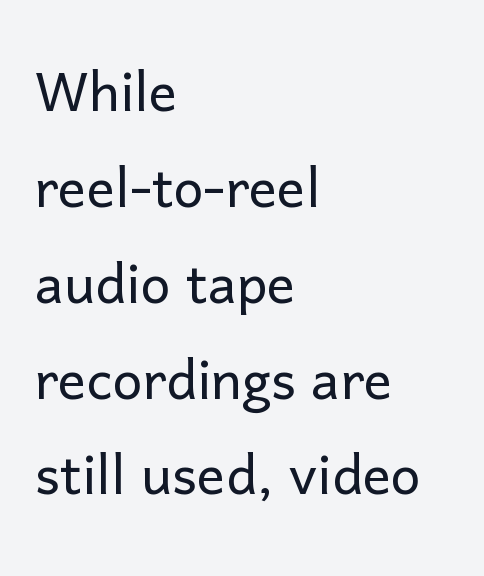
Q: Is the text bold? A: No.
Q: Is the text italic (slanted)? A: No, it is upright.
Q: Is the typeface a serif or a sans-serif typeface? A: Sans-serif.
Q: Is the text underlined? A: No.
Q: How is the paragraph aligned? A: Left-aligned.
Q: Is the spacing between letters normal or unusually wide? A: Normal.
Q: Is the spacing between lines tight, normal or loose? A: Normal.
Q: Width (condensed, normal, or wide)? A: Normal.
Q: Stroke contrast? A: Low.
Q: x-height? A: Medium.
Q: Monospaced? A: No.
